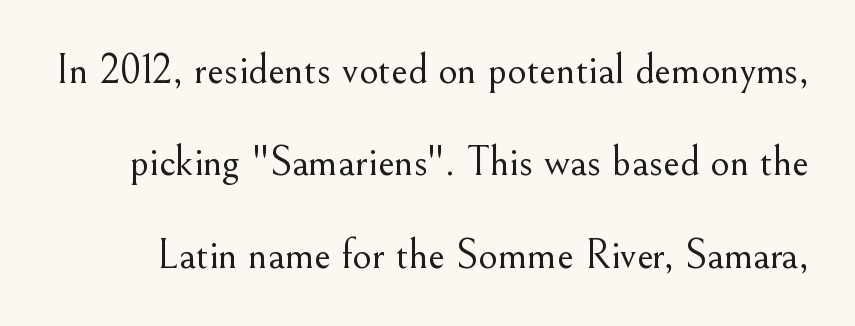
Q: Is the text bold? A: No.
Q: Is the text italic (slanted)? A: No, it is upright.
Q: Is the typeface a serif or a sans-serif typeface? A: Serif.
Q: Is the text underlined? A: No.
Q: Is the spacing between letters normal or unusually wide? A: Normal.
Q: Is the spacing between lines tight, normal or loose? A: Loose.
Q: Width (condensed, normal, or wide)? A: Normal.
Q: Stroke contrast? A: Medium.
Q: x-height? A: Small.
Q: Monospaced? A: No.
